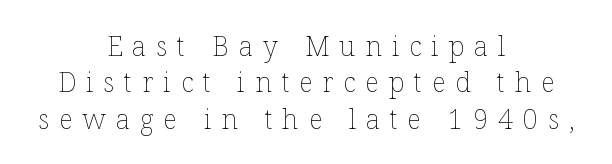
Is the letter spacing exaggerated? Yes — the characters are pushed far apart. Plain, unruled lines of type. Compared with a flush-left layout, this one balances lines on the center instead. The space between consecutive lines is moderate.
